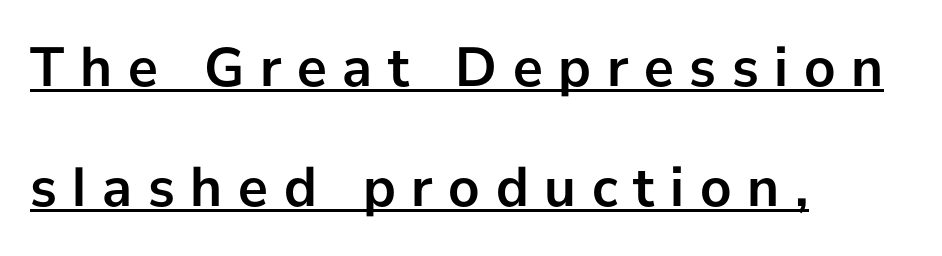
The image shows 56 px semibold sans-serif type, upright; set left-aligned, loose line spacing (2.14x), unusually wide letter spacing (+0.28 em), underlined; low stroke contrast and a medium x-height.
